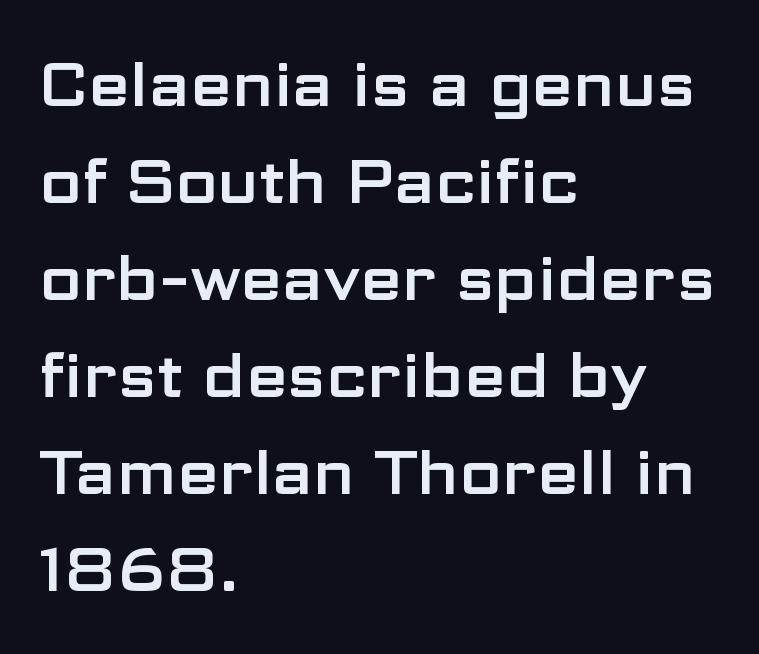
The image shows 61 px wide sans-serif type, upright; set left-aligned, normal line spacing (1.59x), normal letter spacing, not underlined; low stroke contrast and a medium x-height.
